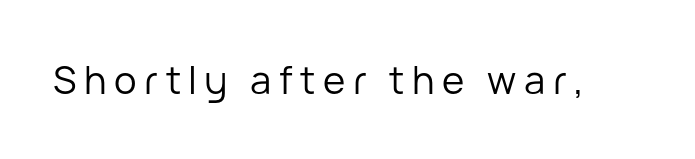
Q: Is the text bold? A: No.
Q: Is the text italic (slanted)? A: No, it is upright.
Q: Is the typeface a serif or a sans-serif typeface? A: Sans-serif.
Q: Is the text underlined? A: No.
Q: Is the spacing between letters normal or unusually wide? A: Unusually wide.
Q: Width (condensed, normal, or wide)? A: Normal.
Q: Stroke contrast? A: Low.
Q: x-height? A: Medium.
Q: Monospaced? A: No.
